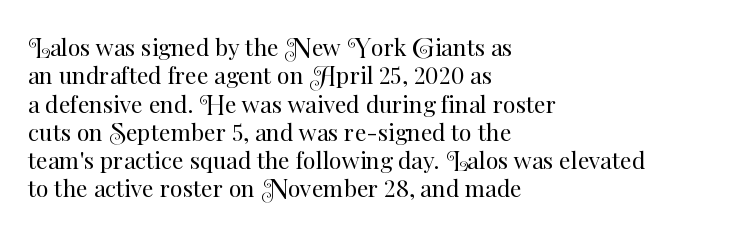
The image shows 23 px text type, upright; set left-aligned, line spacing 1.23x, normal letter spacing, not underlined.
